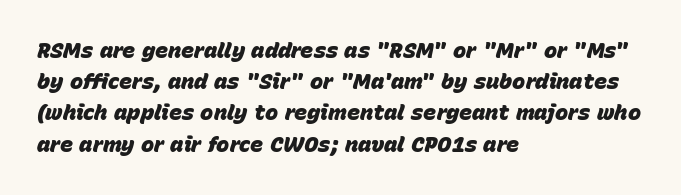
Q: Is the text bold? A: Yes.
Q: Is the text italic (slanted)? A: Yes, it leans right by about 15 degrees.
Q: Is the text underlined? A: No.
Q: How is the paragraph aligned? A: Left-aligned.
Q: Is the spacing between letters normal or unusually wide? A: Normal.
Q: Is the spacing between lines tight, normal or loose? A: Normal.
